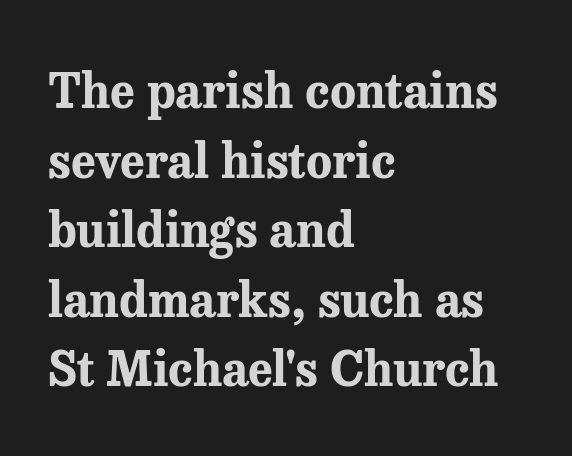
{"serif": "yes", "italic": "no", "bold": "yes", "weight": "bold", "width": "normal", "stroke_contrast": "medium", "x_height": "medium", "monospaced": "no", "underline": "no", "align": "left", "line_spacing": "normal", "line_spacing_ratio": 1.45, "letter_spacing": "normal", "letter_spacing_em": 0.0, "glyph_px": 48}
